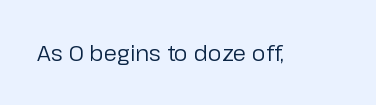
Q: Is the text bold? A: No.
Q: Is the text italic (slanted)? A: No, it is upright.
Q: Is the text underlined? A: No.
Q: Is the spacing between letters normal or unusually wide? A: Normal.
